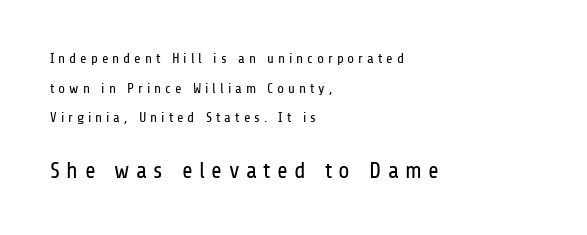
Q: Is the text bold? A: No.
Q: Is the text italic (slanted)? A: No, it is upright.
Q: Is the text underlined? A: No.
Q: How is the paragraph aligned? A: Left-aligned.
Q: Is the spacing between letters normal or unusually wide? A: Unusually wide.
Q: Is the spacing between lines tight, normal or loose? A: Loose.
Q: Which block of text is set in a larger size, the first (top) or the second (bottom)? A: The second (bottom) one.
